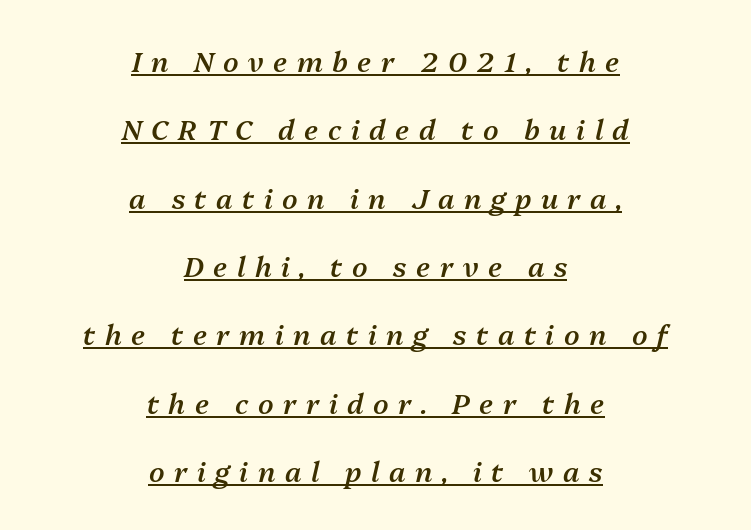
In terms of letterspacing, this is a distinctly airy, spread setting. The face used here is proportionally spaced, like ordinary book or web type. Does the leading feel generous? Absolutely, it's lavish. Check the space under the baseline: a stroke is drawn there. The typesetting leans somewhat heavy: a semibold. This sample uses an oblique cut, with every glyph tilted off the vertical.
